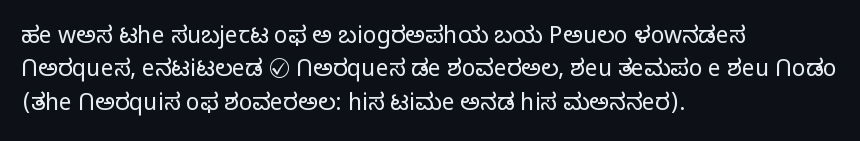
The image shows 23 px text type, upright; set left-aligned, normal line spacing (1.45x), normal letter spacing, not underlined.
